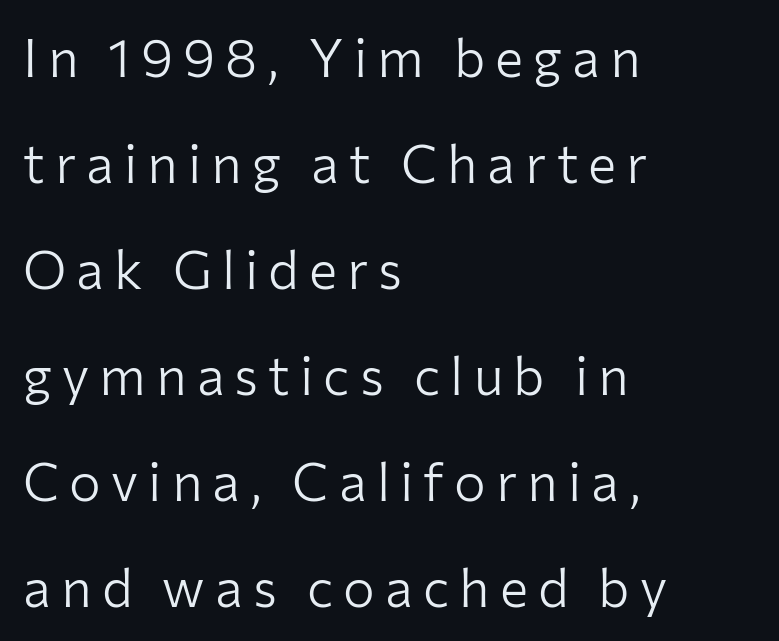
Q: Is the text bold? A: No.
Q: Is the text italic (slanted)? A: No, it is upright.
Q: Is the typeface a serif or a sans-serif typeface? A: Sans-serif.
Q: Is the text underlined? A: No.
Q: How is the paragraph aligned? A: Left-aligned.
Q: Is the spacing between lines tight, normal or loose? A: Loose.
Q: Width (condensed, normal, or wide)? A: Normal.
Q: Stroke contrast? A: Low.
Q: x-height? A: Medium.
Q: Monospaced? A: No.
